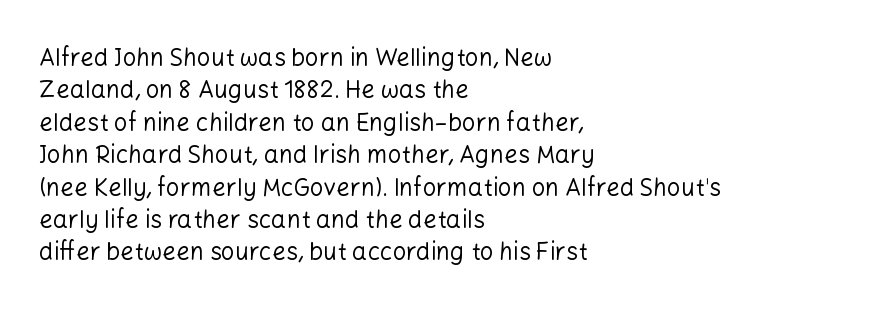
The image shows 24 px text type, upright; set left-aligned, normal line spacing (1.35x), normal letter spacing, not underlined.
